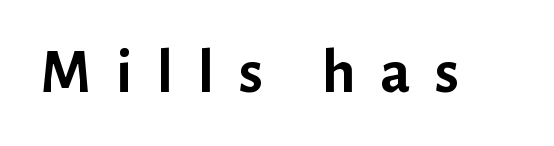
Q: Is the text bold? A: Yes.
Q: Is the text italic (slanted)? A: No, it is upright.
Q: Is the typeface a serif or a sans-serif typeface? A: Sans-serif.
Q: Is the text underlined? A: No.
Q: Is the spacing between letters normal or unusually wide? A: Unusually wide.
Q: Width (condensed, normal, or wide)? A: Normal.
Q: Stroke contrast? A: Low.
Q: x-height? A: Medium.
Q: Monospaced? A: No.
